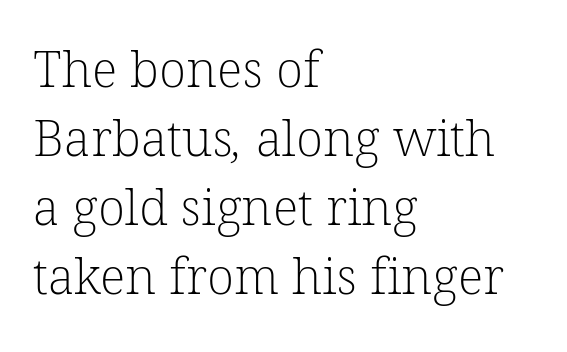
{"serif": "yes", "bold": "no", "weight": "light", "width": "normal", "stroke_contrast": "low", "x_height": "medium", "monospaced": "no", "underline": "no", "align": "left", "line_spacing": "normal", "line_spacing_ratio": 1.38, "letter_spacing": "normal", "letter_spacing_em": 0.0, "glyph_px": 50}
